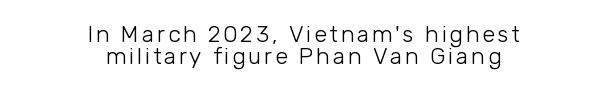
{"italic": "no", "bold": "no", "underline": "no", "align": "center", "line_spacing": "tight", "line_spacing_ratio": 0.95, "glyph_px": 23}
